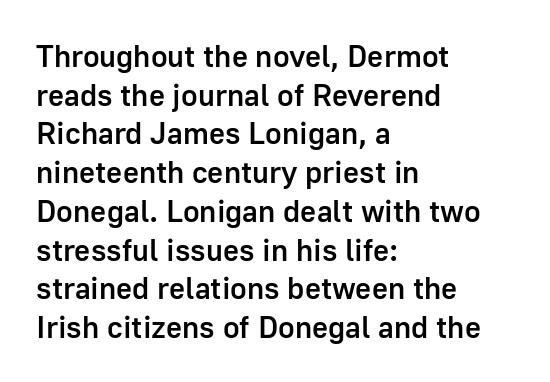
{"serif": "no", "italic": "no", "bold": "semi", "weight": "semibold", "width": "normal", "stroke_contrast": "low", "x_height": "medium", "monospaced": "no", "underline": "no", "align": "left", "line_spacing": "normal", "line_spacing_ratio": 1.25, "letter_spacing": "normal", "letter_spacing_em": 0.0, "glyph_px": 31}
